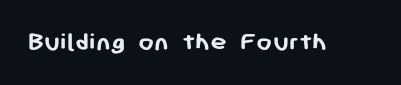
Q: Is the text bold? A: Yes.
Q: Is the text italic (slanted)? A: No, it is upright.
Q: Is the typeface a serif or a sans-serif typeface? A: Sans-serif.
Q: Is the text underlined? A: No.
Q: Is the spacing between letters normal or unusually wide? A: Normal.
Q: Width (condensed, normal, or wide)? A: Normal.
Q: Stroke contrast? A: Low.
Q: x-height? A: Medium.
Q: Monospaced? A: No.
